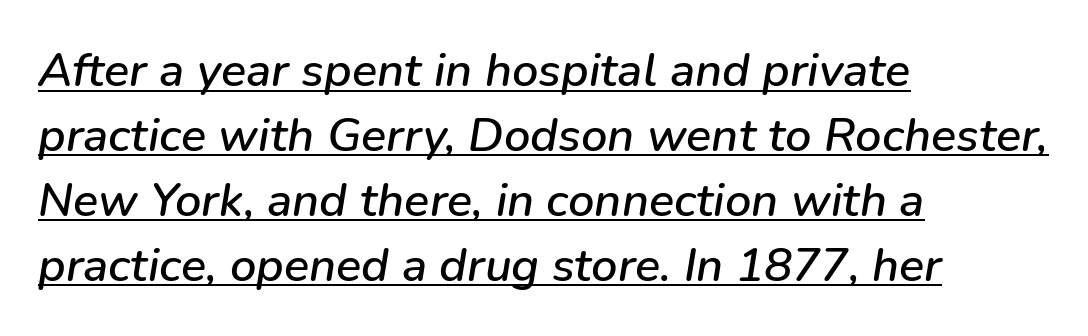
Q: Is the text italic (slanted)? A: Yes, it leans right by about 9 degrees.
Q: Is the text underlined? A: Yes.
Q: How is the paragraph aligned? A: Left-aligned.
Q: Is the spacing between letters normal or unusually wide? A: Normal.
Q: Is the spacing between lines tight, normal or loose? A: Normal.
Q: Width (condensed, normal, or wide)? A: Normal.
Q: Stroke contrast? A: Low.
Q: x-height? A: Medium.
Q: Monospaced? A: No.
